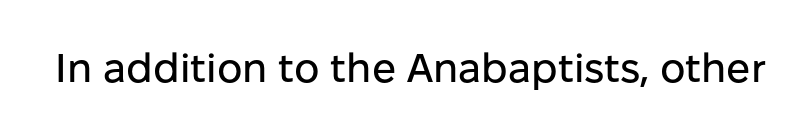
Every stem runs plumb, perpendicular to the baseline. The foot of each line stays bare and open. Here the designer chose a conventional face with non-uniform glyph widths. This rendering leaves character spacing at its baseline value.
